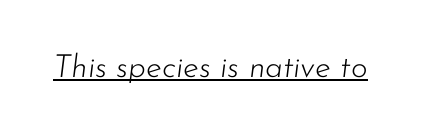
{"italic": "yes", "lean": "right", "slant_degrees": 7, "bold": "no", "weight": "light", "width": "normal", "stroke_contrast": "low", "x_height": "small", "monospaced": "no", "underline": "yes", "letter_spacing": "normal", "letter_spacing_em": 0.0, "glyph_px": 32}
